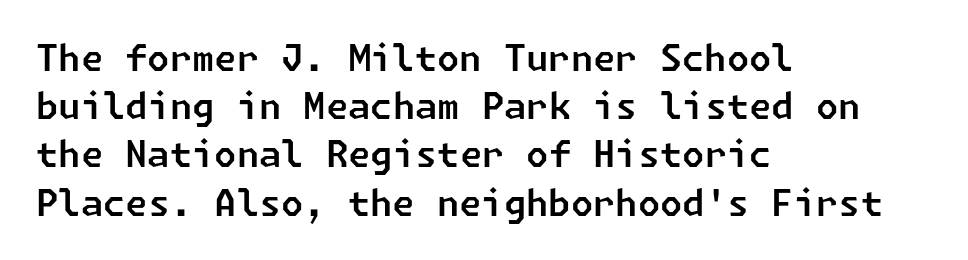
The letters carry no serifs — their stems end cleanly without finishing strokes. Observe the ordinary spacing: letters are neighbours, not strangers. Has an underline been added? It has not. Interline gaps are of average width in this sample.
